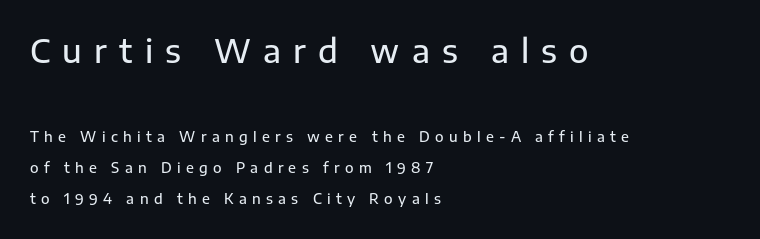
Q: Is the text italic (slanted)? A: No, it is upright.
Q: Is the typeface a serif or a sans-serif typeface? A: Sans-serif.
Q: Is the text underlined? A: No.
Q: How is the paragraph aligned? A: Left-aligned.
Q: Is the spacing between letters normal or unusually wide? A: Unusually wide.
Q: Is the spacing between lines tight, normal or loose? A: Loose.
Q: Which block of text is set in a larger size, the first (top) or the second (bottom)? A: The first (top) one.
Q: Width (condensed, normal, or wide)? A: Normal.
Q: Stroke contrast? A: Low.
Q: x-height? A: Medium.
Q: Monospaced? A: No.
